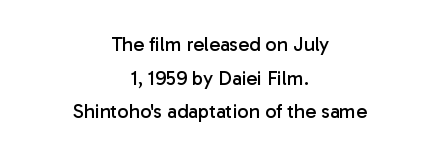
Q: Is the text bold? A: No.
Q: Is the text italic (slanted)? A: No, it is upright.
Q: Is the text underlined? A: No.
Q: How is the paragraph aligned? A: Centered.
Q: Is the spacing between letters normal or unusually wide? A: Normal.
Q: Is the spacing between lines tight, normal or loose? A: Normal.
